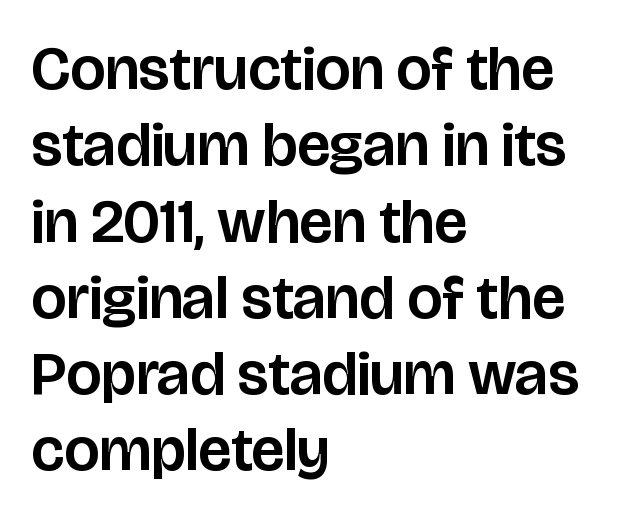
Stroke terminals: plain, sans-serif. This sample is left-justified, so line endings fall wherever the words run out. Do the characters align in a grid? No, the font is proportional. Has an underline been added? It has not. Caption: standard tracking, unaltered. The font's upright variant was chosen for this text.
